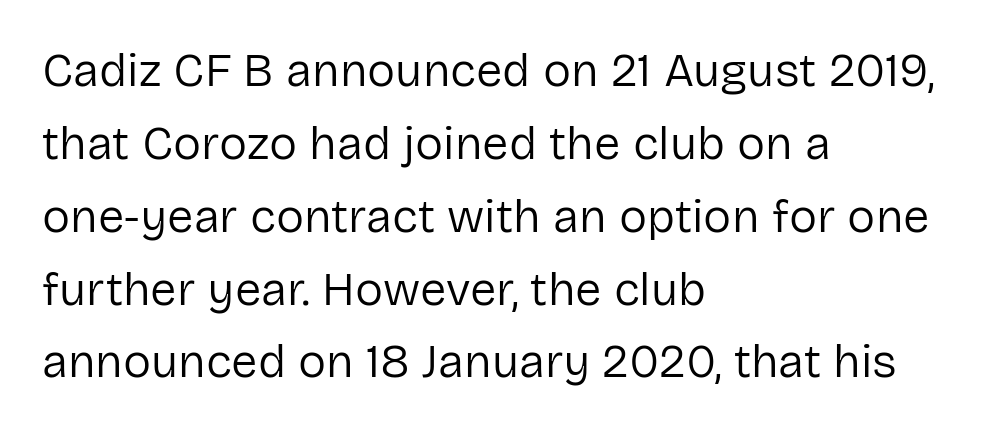
{"serif": "no", "italic": "no", "bold": "no", "weight": "regular", "width": "normal", "stroke_contrast": "low", "x_height": "medium", "monospaced": "no", "underline": "no", "align": "left", "line_spacing": "normal", "line_spacing_ratio": 1.55, "letter_spacing": "normal", "letter_spacing_em": 0.0, "glyph_px": 47}
